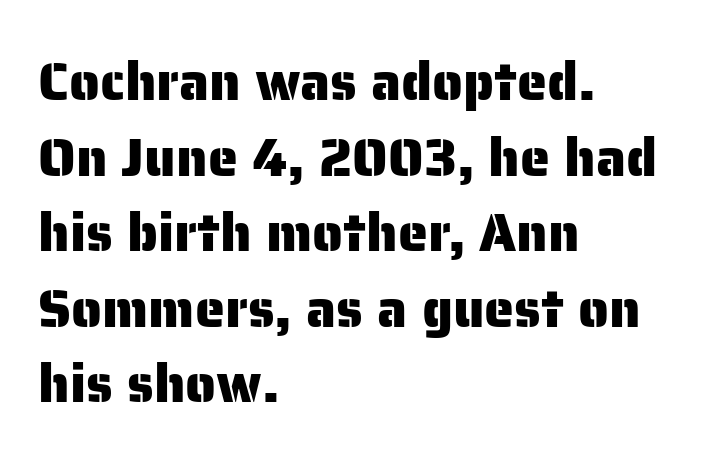
Q: Is the text italic (slanted)? A: No, it is upright.
Q: Is the typeface a serif or a sans-serif typeface? A: Sans-serif.
Q: Is the text underlined? A: No.
Q: How is the paragraph aligned? A: Left-aligned.
Q: Is the spacing between letters normal or unusually wide? A: Normal.
Q: Is the spacing between lines tight, normal or loose? A: Normal.
Q: Width (condensed, normal, or wide)? A: Normal.
Q: Stroke contrast? A: Low.
Q: x-height? A: Medium.
Q: Monospaced? A: No.
